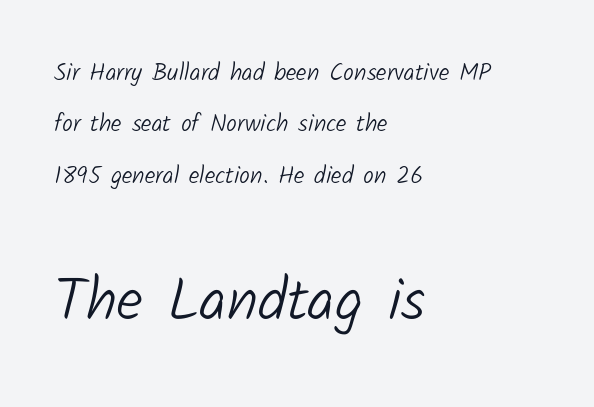
Q: Is the text bold? A: No.
Q: Is the typeface a serif or a sans-serif typeface? A: Sans-serif.
Q: Is the text underlined? A: No.
Q: How is the paragraph aligned? A: Left-aligned.
Q: Is the spacing between letters normal or unusually wide? A: Normal.
Q: Is the spacing between lines tight, normal or loose? A: Loose.
Q: Which block of text is set in a larger size, the first (top) or the second (bottom)? A: The second (bottom) one.
Q: Width (condensed, normal, or wide)? A: Normal.
Q: Stroke contrast? A: Low.
Q: x-height? A: Medium.
Q: Monospaced? A: No.
